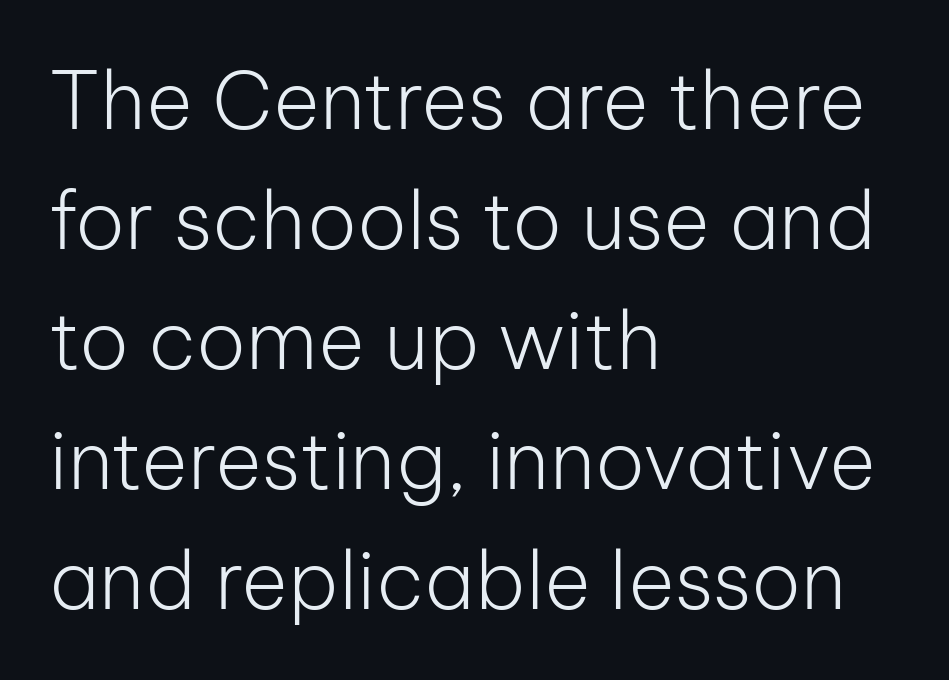
Are there feet on the stems? There aren't — it's a sans. Teacher's note: observe the even left margin — that is flush-left alignment. Is there much room between lines? A standard amount, neither cramped nor airy. No extra tracking has been applied to these lines. Bold? No — there's no thickening of the strokes. Letters rest on an invisible, unmarked baseline.
